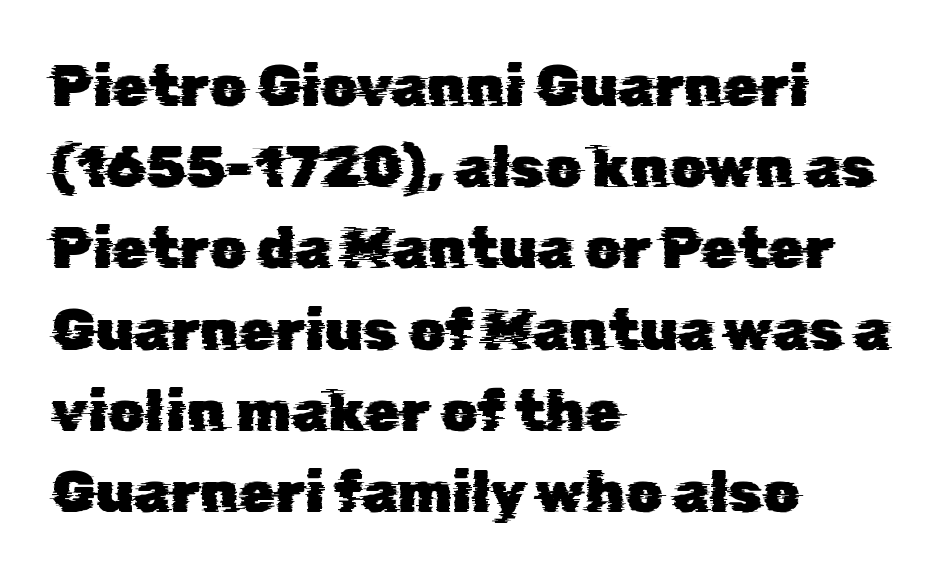
Q: Is the typeface a serif or a sans-serif typeface? A: Sans-serif.
Q: Is the text underlined? A: No.
Q: How is the paragraph aligned? A: Left-aligned.
Q: Is the spacing between letters normal or unusually wide? A: Normal.
Q: Is the spacing between lines tight, normal or loose? A: Normal.
Q: Width (condensed, normal, or wide)? A: Normal.
Q: Stroke contrast? A: Low.
Q: x-height? A: Medium.
Q: Monospaced? A: No.
